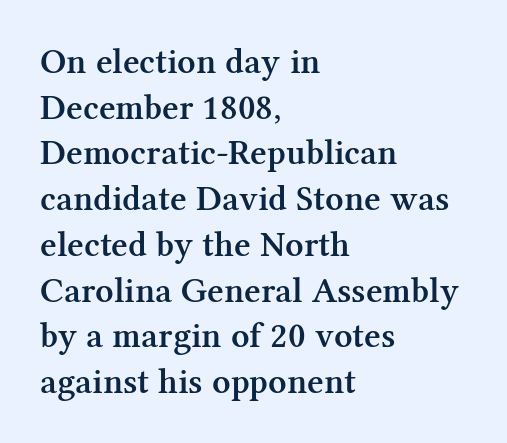
The image shows 36 px semibold serif type, upright; set left-aligned, normal line spacing (1.27x), normal letter spacing, not underlined; medium stroke contrast and a medium x-height.
